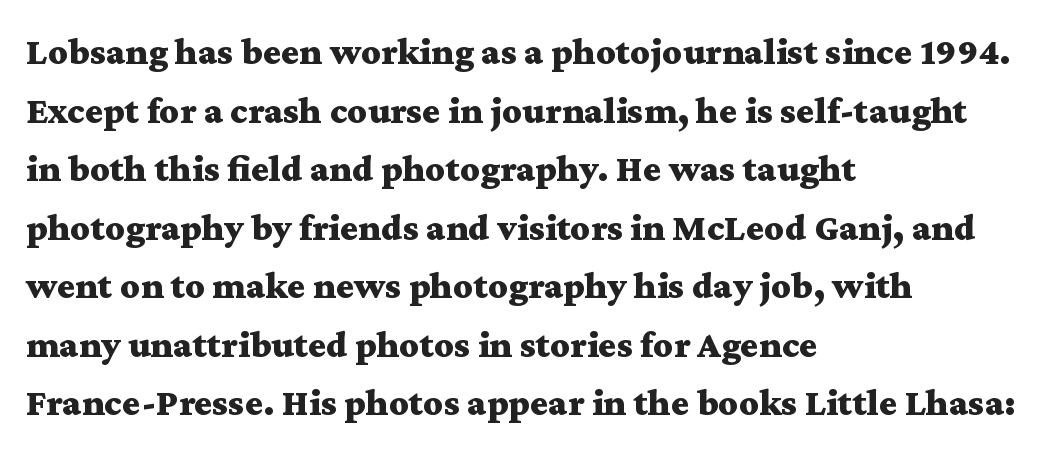
The image shows 38 px bold, wide serif type, upright; set left-aligned, normal line spacing (1.54x), normal letter spacing, not underlined; medium stroke contrast and a medium x-height.
